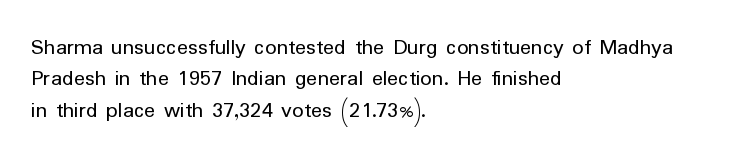
One glance says typical: line gaps are just what's usual. What stands out about the letter spacing? Nothing — it is the standard amount. This reads as an unemphasized weight, regular at the heaviest. The text block is weighted toward the left margin, trailing off unevenly rightward. Descender tails drop into unmarked territory. The specimen reads as upright at a glance.
